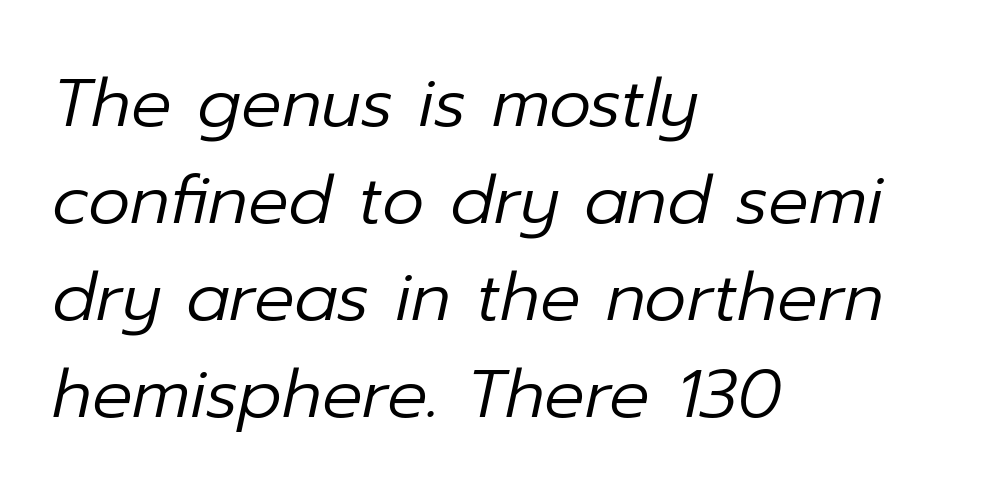
{"italic": "yes", "lean": "right", "slant_degrees": 12, "bold": "no", "weight": "regular", "width": "normal", "stroke_contrast": "low", "x_height": "medium", "monospaced": "no", "underline": "no", "align": "left", "line_spacing": "normal", "line_spacing_ratio": 1.45, "letter_spacing": "normal", "letter_spacing_em": 0.0, "glyph_px": 67}
